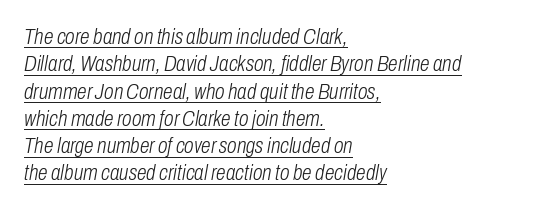
Q: Is the text bold? A: No.
Q: Is the text italic (slanted)? A: Yes, it leans right by about 10 degrees.
Q: Is the text underlined? A: Yes.
Q: How is the paragraph aligned? A: Left-aligned.
Q: Is the spacing between letters normal or unusually wide? A: Normal.
